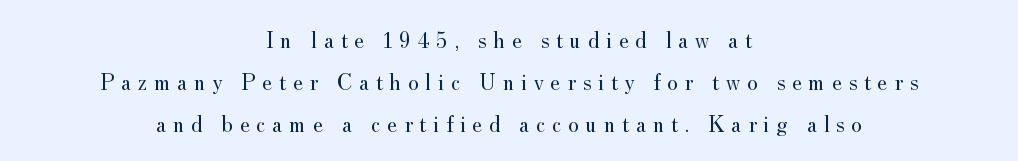
{"italic": "no", "bold": "no", "underline": "no", "align": "center", "line_spacing_ratio": 1.82, "letter_spacing": "wide", "letter_spacing_em": 0.29, "glyph_px": 23}
